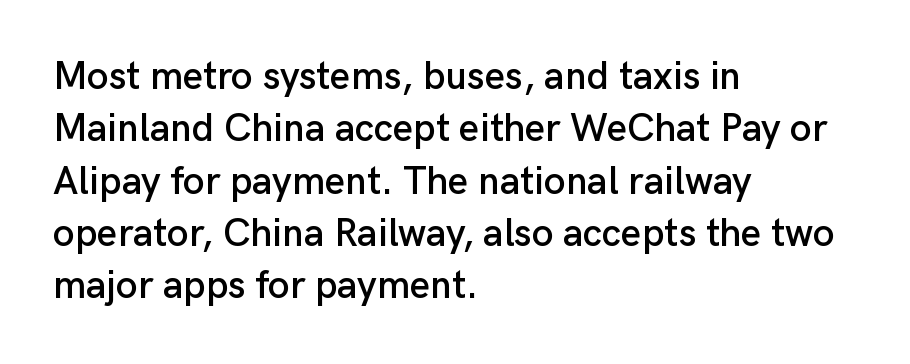
The image shows 39 px sans-serif type, upright; set left-aligned, normal line spacing (1.34x), normal letter spacing, not underlined; low stroke contrast and a medium x-height.
